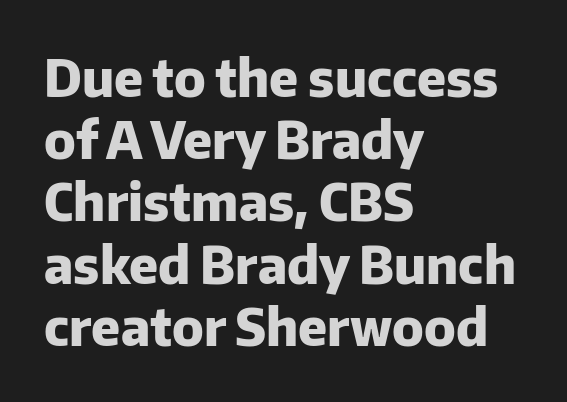
{"serif": "no", "italic": "no", "bold": "yes", "weight": "heavy", "width": "normal", "stroke_contrast": "low", "x_height": "medium", "monospaced": "no", "underline": "no", "align": "left", "line_spacing_ratio": 1.22, "letter_spacing": "normal", "letter_spacing_em": 0.0, "glyph_px": 51}
